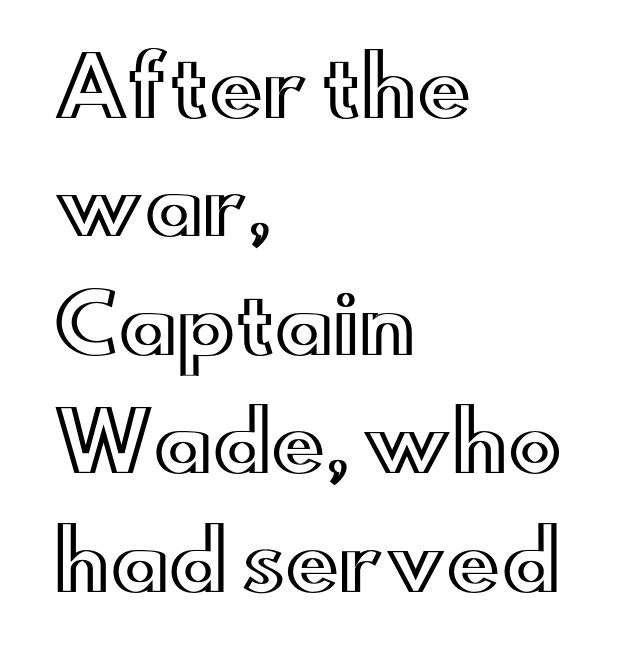
The image shows 80 px wide type, upright; set left-aligned, normal line spacing (1.48x), normal letter spacing, not underlined; a small x-height.
